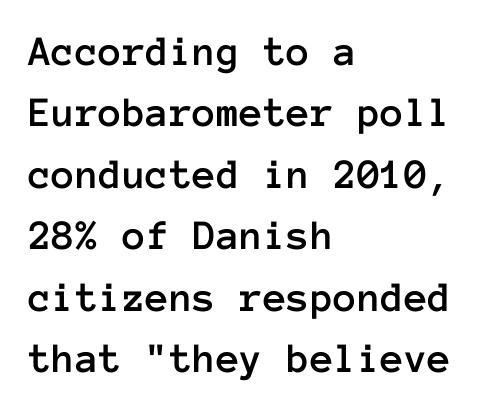
The image shows 43 px text type, upright, monospaced; set left-aligned, normal line spacing (1.43x), normal letter spacing, not underlined; low stroke contrast and a medium x-height.
